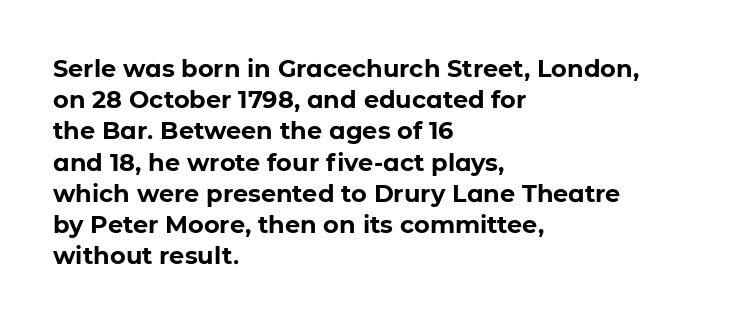
Every letter is thick-stroked: bold, no question. Line starts are locked; line ends wander. What's the leading like? Ordinary, nothing unusual. Glance below the letters and you will spot only blank space.
